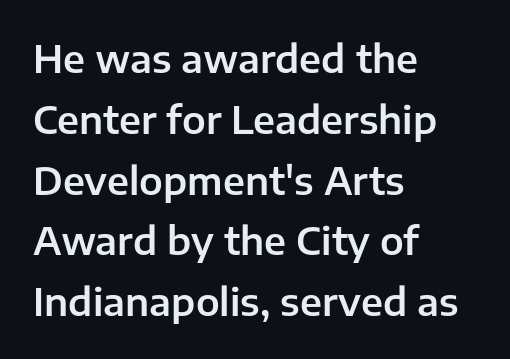
The image shows 38 px sans-serif type, upright; set left-aligned, normal line spacing (1.6x), normal letter spacing, not underlined; low stroke contrast and a medium x-height.
